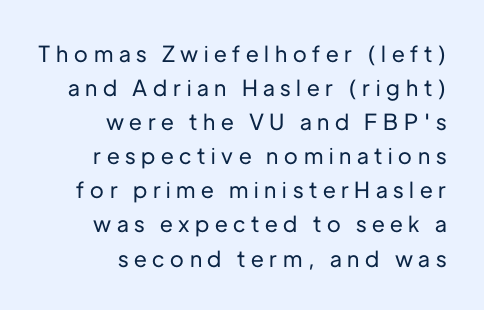
{"italic": "no", "underline": "no", "align": "right", "line_spacing": "normal", "line_spacing_ratio": 1.55, "letter_spacing": "wide", "letter_spacing_em": 0.26, "glyph_px": 22}
